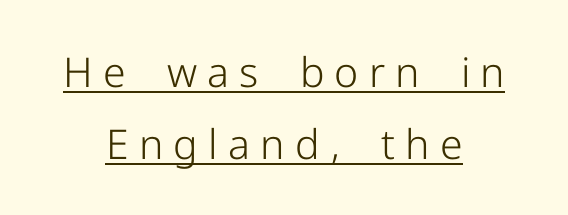
The image shows 41 px light sans-serif type, upright; set centered, line spacing 1.75x, unusually wide letter spacing (+0.25 em), underlined; low stroke contrast and a medium x-height.
